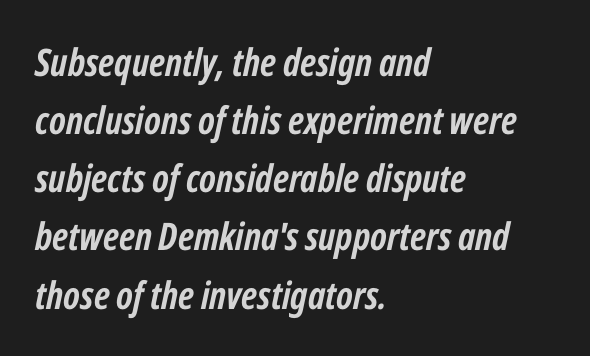
{"italic": "yes", "lean": "right", "slant_degrees": 12, "bold": "yes", "weight": "semibold", "width": "condensed", "stroke_contrast": "low", "x_height": "medium", "monospaced": "no", "underline": "no", "align": "left", "line_spacing": "normal", "line_spacing_ratio": 1.53, "letter_spacing": "normal", "letter_spacing_em": 0.0, "glyph_px": 38}
